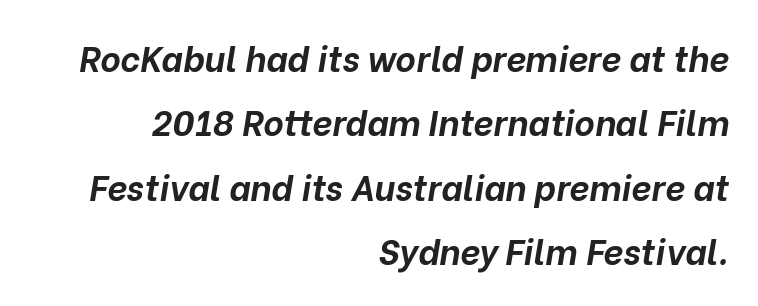
{"italic": "yes", "lean": "right", "slant_degrees": 10, "bold": "yes", "weight": "bold", "width": "normal", "stroke_contrast": "low", "x_height": "medium", "monospaced": "no", "underline": "no", "align": "right", "line_spacing_ratio": 1.84, "letter_spacing": "normal", "letter_spacing_em": 0.0, "glyph_px": 35}
